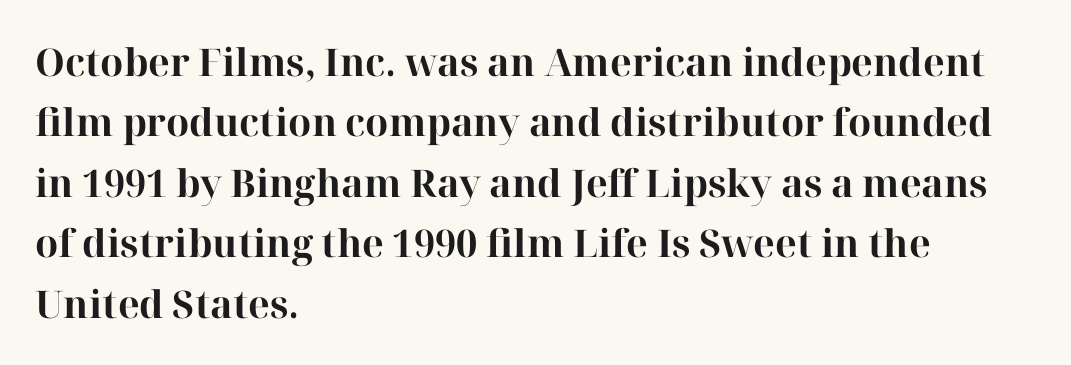
The image shows 38 px bold serif type, upright; set left-aligned, normal line spacing (1.59x), normal letter spacing, not underlined; high stroke contrast and a medium x-height.
